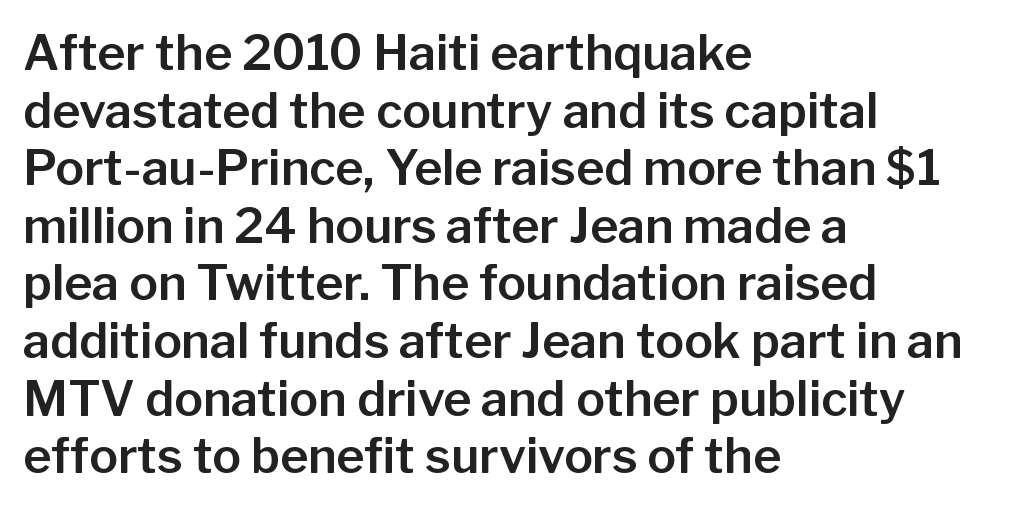
{"serif": "no", "italic": "no", "width": "normal", "stroke_contrast": "low", "x_height": "medium", "monospaced": "no", "underline": "no", "align": "left", "line_spacing_ratio": 1.2, "letter_spacing": "normal", "letter_spacing_em": 0.0, "glyph_px": 48}
